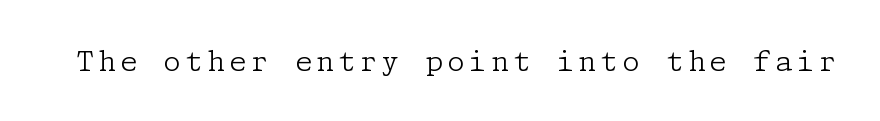
The image shows 28 px light serif type, upright; set not underlined; low stroke contrast and a medium x-height.
